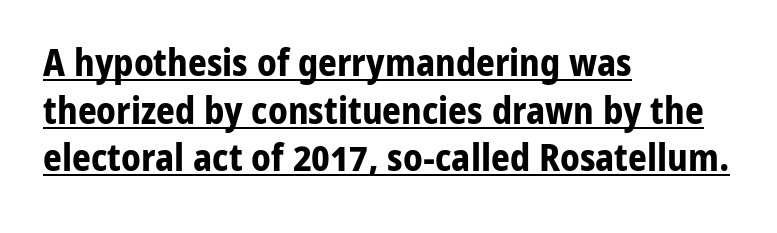
The image shows 37 px bold sans-serif type, upright; set left-aligned, normal line spacing (1.29x), normal letter spacing, underlined; low stroke contrast and a medium x-height.
